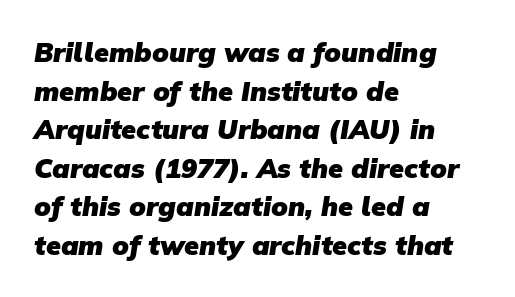
Evenly set lines give the paragraph a standard silhouette. Notice how thick the strokes are: this is what a full bold looks like. Where is the straight margin? On the left. The horizontal fit of the characters is conventional and even.
